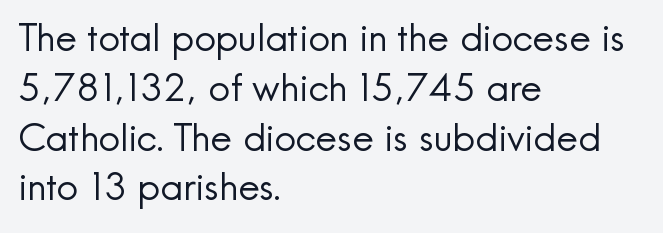
{"serif": "no", "italic": "no", "bold": "no", "weight": "regular", "width": "normal", "x_height": "small", "monospaced": "no", "underline": "no", "align": "left", "line_spacing": "normal", "line_spacing_ratio": 1.31, "letter_spacing": "normal", "letter_spacing_em": 0.0, "glyph_px": 38}
